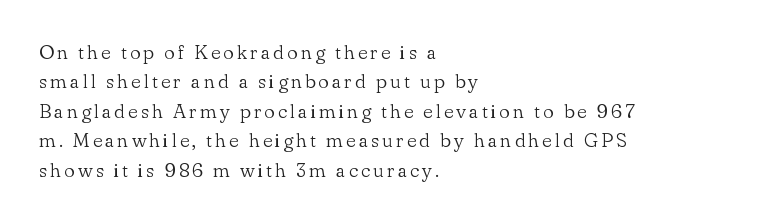
Does the copy run flush right? No — it runs flush left. Baseline-to-baseline distance is the conventional proportion of letter height. Unmarked baselines from the first word to the last. Ascenders rise straight up at ninety degrees. Stroke thickness stays within the range of a standard reading face or lighter.
